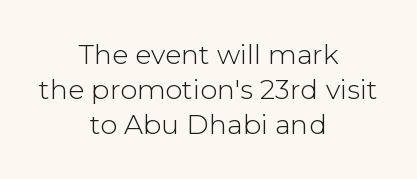
A student would call this center alignment; a typographer would say set centered. The specimen reads as upright at a glance. No letter is thick-stroked: the sample isn't bold. Decoration check: the copy has no underline.
